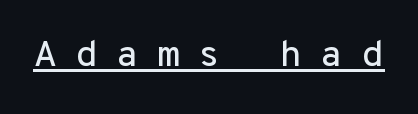
{"serif": "no", "italic": "no", "width": "normal", "stroke_contrast": "low", "x_height": "medium", "monospaced": "yes", "underline": "yes", "letter_spacing": "wide", "letter_spacing_em": 0.49, "glyph_px": 37}
